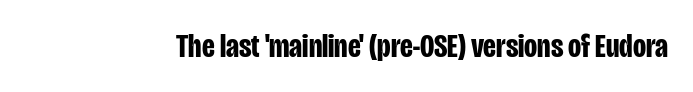
{"serif": "no", "italic": "no", "bold": "yes", "weight": "bold", "width": "condensed", "stroke_contrast": "low", "x_height": "large", "monospaced": "no", "underline": "no", "letter_spacing": "normal", "letter_spacing_em": 0.0, "glyph_px": 34}
